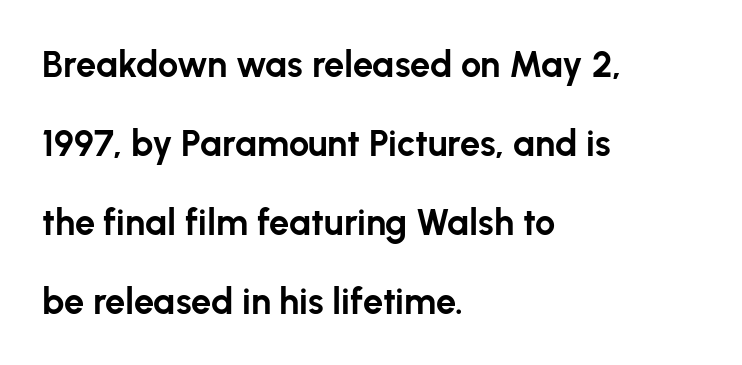
Q: Is the text bold? A: Yes.
Q: Is the text italic (slanted)? A: No, it is upright.
Q: Is the typeface a serif or a sans-serif typeface? A: Sans-serif.
Q: Is the text underlined? A: No.
Q: How is the paragraph aligned? A: Left-aligned.
Q: Is the spacing between letters normal or unusually wide? A: Normal.
Q: Is the spacing between lines tight, normal or loose? A: Loose.
Q: Width (condensed, normal, or wide)? A: Normal.
Q: Stroke contrast? A: Low.
Q: x-height? A: Medium.
Q: Monospaced? A: No.
